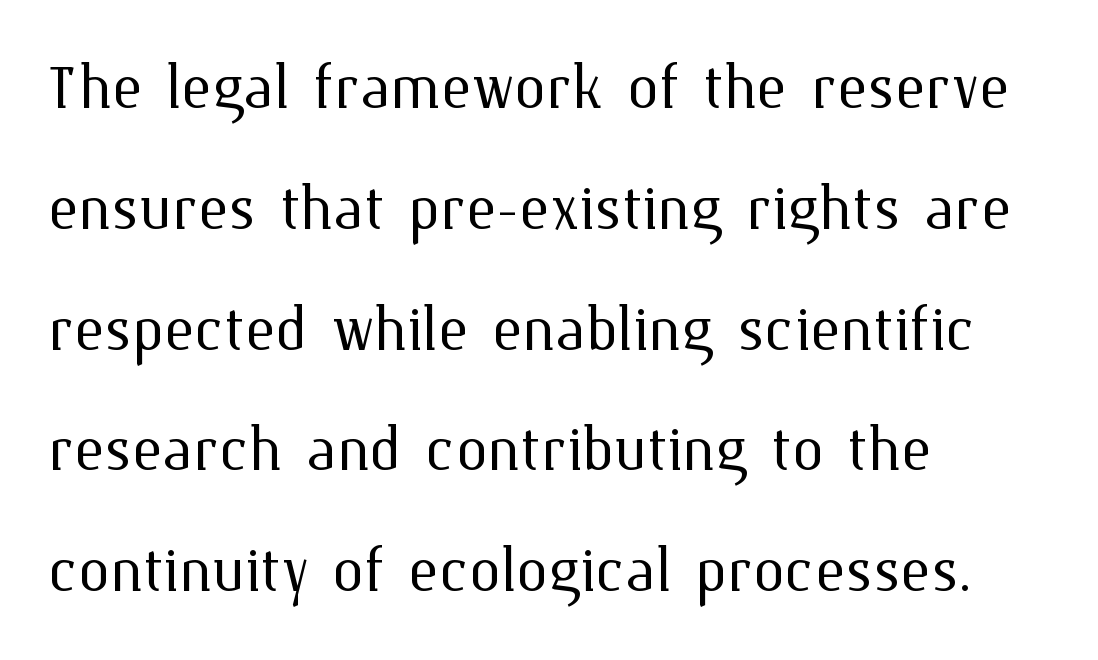
Think of a printed novel: that variable character pitch is what you see here. Stem width sits at or under what a default text font uses. These lines were composed using upright roman letters. There is no visible air inserted between adjacent glyphs. Typeset ragged right — the left edge is the straight one. Line spacing here is normal.
